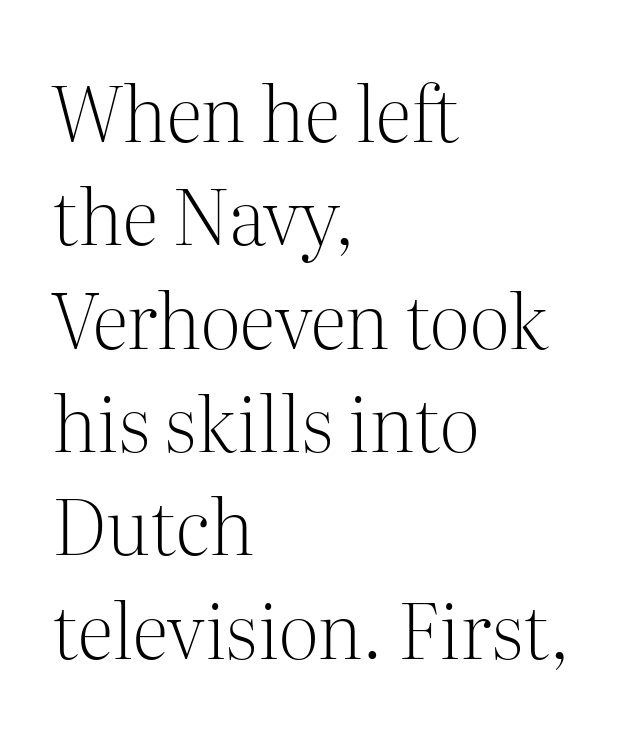
The image shows 76 px light serif type, upright; set left-aligned, normal line spacing (1.36x), normal letter spacing, not underlined; medium stroke contrast and a medium x-height.
